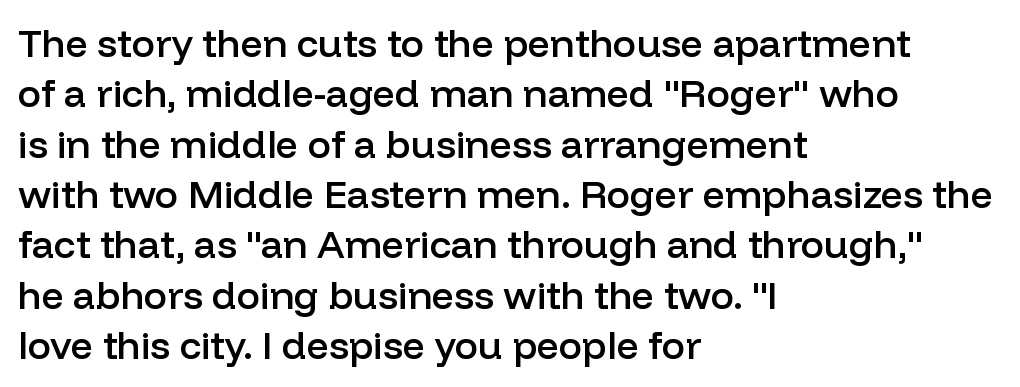
The image shows 39 px semibold sans-serif type, upright; set left-aligned, normal line spacing (1.29x), normal letter spacing, not underlined; low stroke contrast and a medium x-height.
